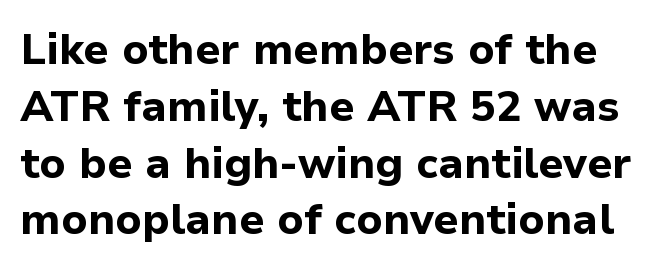
{"serif": "no", "italic": "no", "bold": "yes", "weight": "bold", "width": "normal", "stroke_contrast": "low", "x_height": "medium", "monospaced": "no", "underline": "no", "line_spacing": "normal", "line_spacing_ratio": 1.32, "letter_spacing": "normal", "letter_spacing_em": 0.0, "glyph_px": 43}
